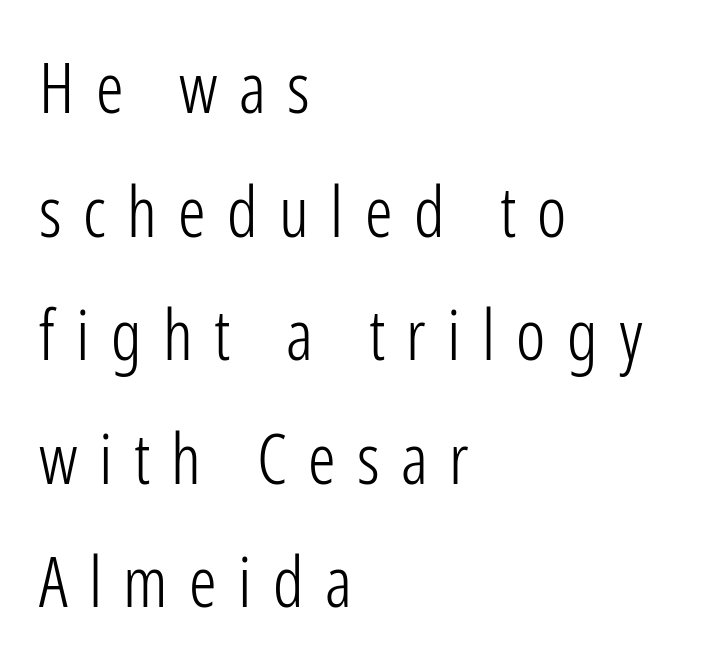
Q: Is the text bold? A: No.
Q: Is the text italic (slanted)? A: No, it is upright.
Q: Is the typeface a serif or a sans-serif typeface? A: Sans-serif.
Q: Is the text underlined? A: No.
Q: How is the paragraph aligned? A: Left-aligned.
Q: Is the spacing between letters normal or unusually wide? A: Unusually wide.
Q: Width (condensed, normal, or wide)? A: Condensed.
Q: Stroke contrast? A: Low.
Q: x-height? A: Medium.
Q: Monospaced? A: No.
